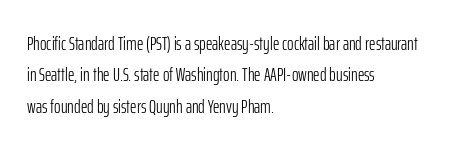
Line spacing here is normal. A typesetter would mark this as roman, not italic. The specimen omits any rule beneath the text block's lines. The rag falls on the right side of this text block. The characters are drawn with everyday or finer stroke widths.
